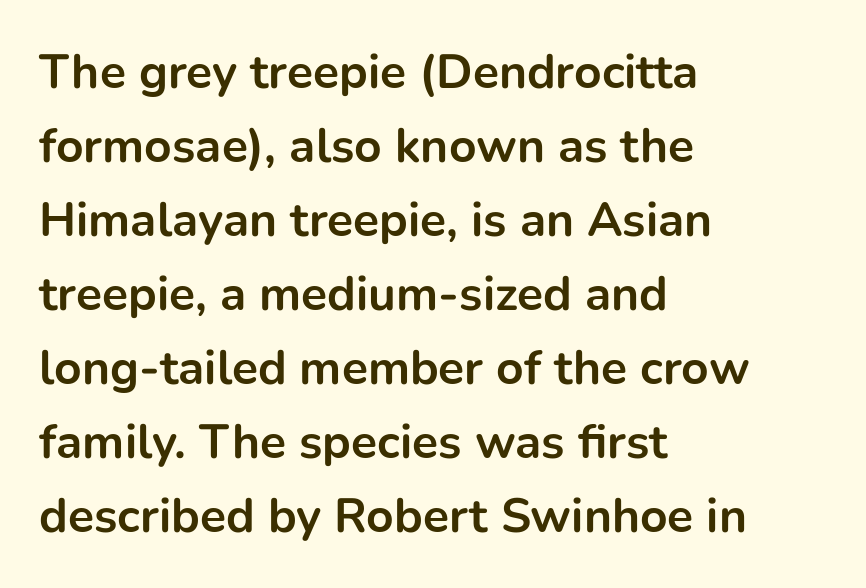
A clean baseline with only descenders dipping below it. Notice how descenders clear the ascenders below comfortably — that's standard leading. Typesetter's note: full bold, strokes at maximum text heaviness. Alignment: flush left.
